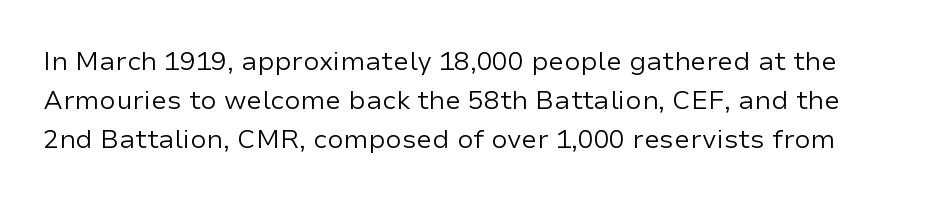
The font is comparable to plain body text, perhaps lighter. The lettering stays uniformly vertical, giving the passage a roman look. How are the letters spaced? Ordinarily, with no added tracking. The area under the type is left untouched. Normally led — the rows are evenly, conventionally spaced.
